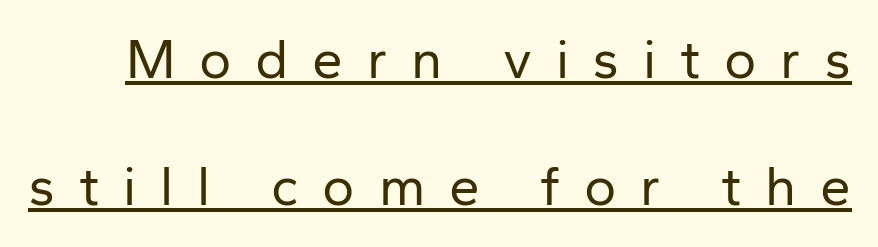
Notice how the stems are strictly vertical — no italics here. Quick note: interline space is abundant. Character widths vary here, with narrow letters taking less room than wide ones. I'd call this a sans setting — the letters go barefoot. Every word sits above its own underline.
